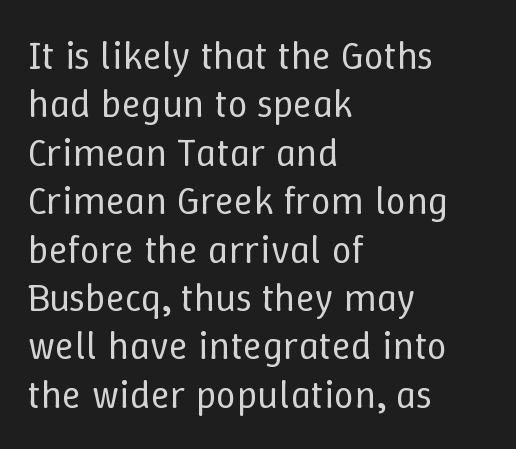
{"italic": "no", "bold": "no", "weight": "regular", "width": "normal", "stroke_contrast": "low", "x_height": "medium", "monospaced": "no", "underline": "no", "align": "left", "line_spacing_ratio": 1.21, "letter_spacing": "normal", "letter_spacing_em": 0.0, "glyph_px": 40}
